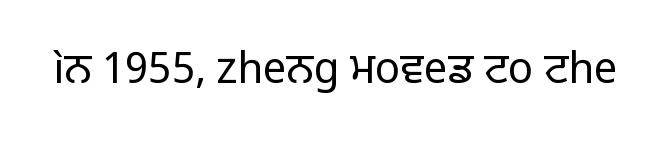
Note: no serifs on the glyphs. The zone under the glyphs is completely vacant. These lines are rendered in a variable-pitch font. The letters stand straight up with perfectly vertical stems.
